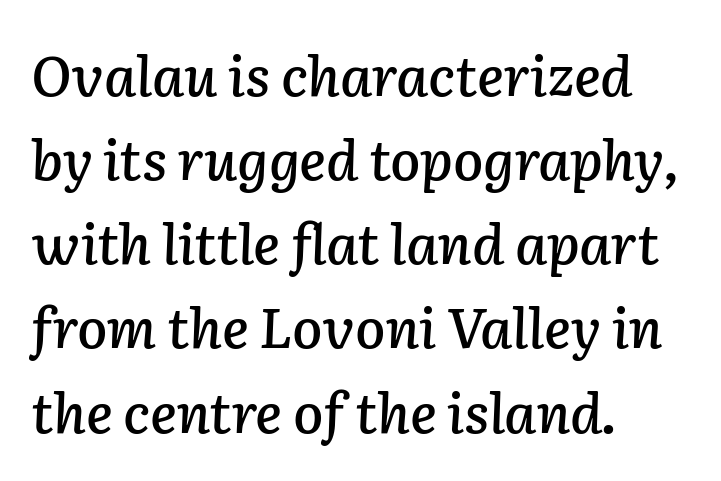
The image shows 55 px text type, italic (leaning right); set left-aligned, normal line spacing (1.53x), normal letter spacing, not underlined; low stroke contrast and a medium x-height.
